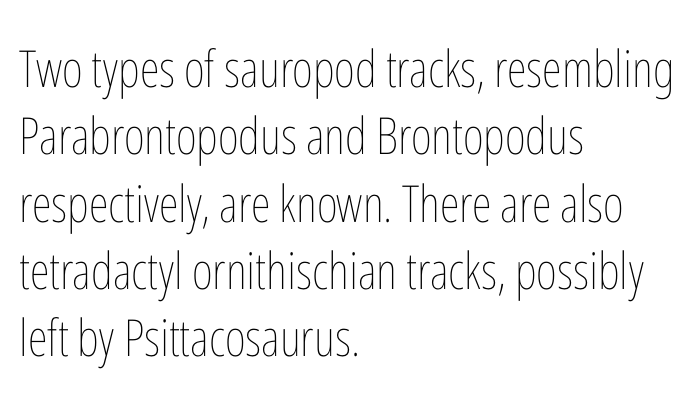
Stems and bowls with no extra thickness — not bold. The rag falls on the right side of this text block. A roman cut, with each character standing at attention. The face used here is proportionally spaced, like ordinary book or web type.
